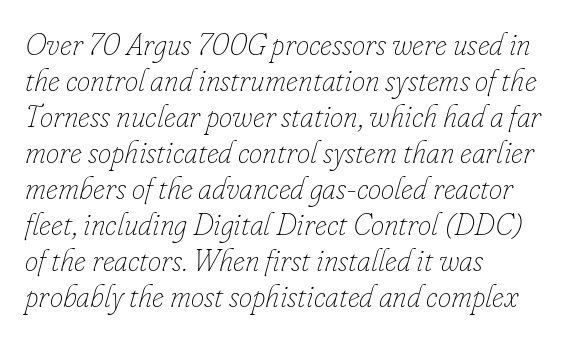
The words here are not underlined. Reading down the block, your eye returns to a fixed left position each line. Compared with a typical body face, this is equally light or lighter still. The face used here is proportionally spaced, like ordinary book or web type. Would a proofreader flag this as italicized? Yes.
